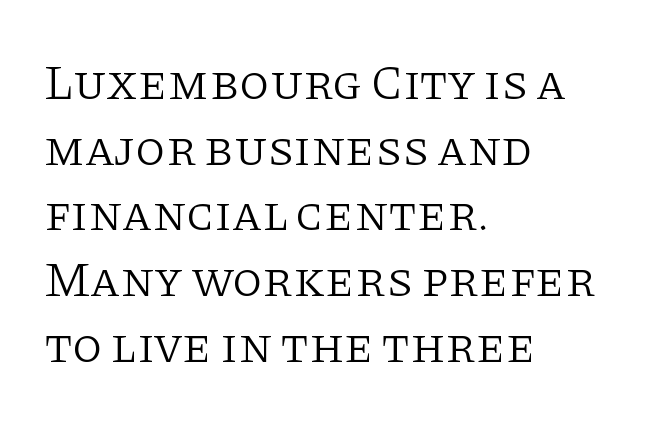
{"serif": "yes", "italic": "no", "bold": "no", "weight": "light", "width": "normal", "stroke_contrast": "low", "x_height": "large", "monospaced": "no", "underline": "no", "align": "left", "line_spacing": "normal", "line_spacing_ratio": 1.34, "letter_spacing": "normal", "letter_spacing_em": 0.0, "glyph_px": 49}
